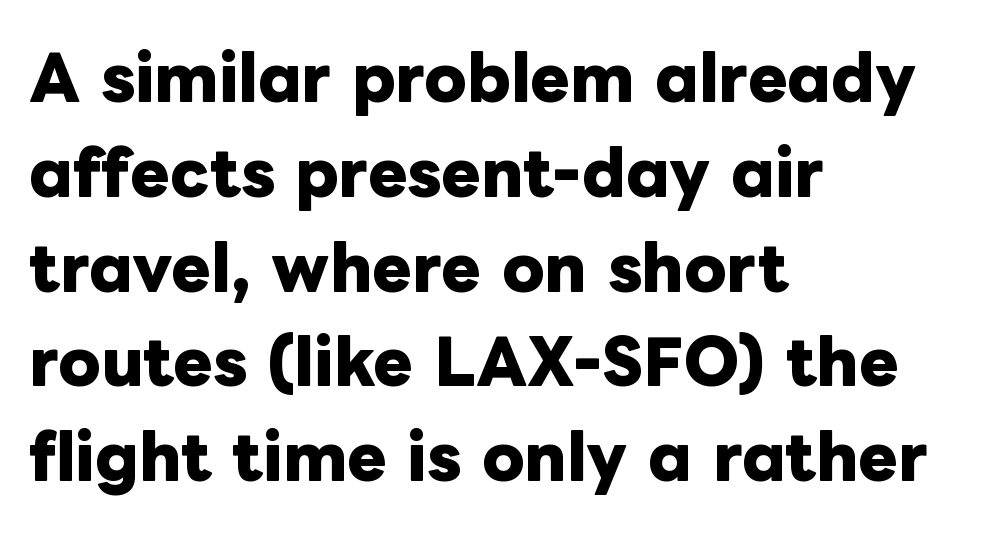
Q: Is the text bold? A: Yes.
Q: Is the text italic (slanted)? A: No, it is upright.
Q: Is the text underlined? A: No.
Q: How is the paragraph aligned? A: Left-aligned.
Q: Is the spacing between letters normal or unusually wide? A: Normal.
Q: Is the spacing between lines tight, normal or loose? A: Normal.
Q: Width (condensed, normal, or wide)? A: Normal.
Q: Stroke contrast? A: Low.
Q: x-height? A: Medium.
Q: Monospaced? A: No.
